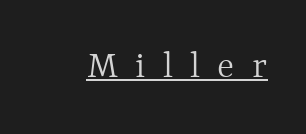
Q: Is the text bold? A: No.
Q: Is the text italic (slanted)? A: No, it is upright.
Q: Is the text underlined? A: Yes.
Q: Is the spacing between letters normal or unusually wide? A: Unusually wide.
Q: Width (condensed, normal, or wide)? A: Normal.
Q: x-height? A: Medium.
Q: Monospaced? A: No.
